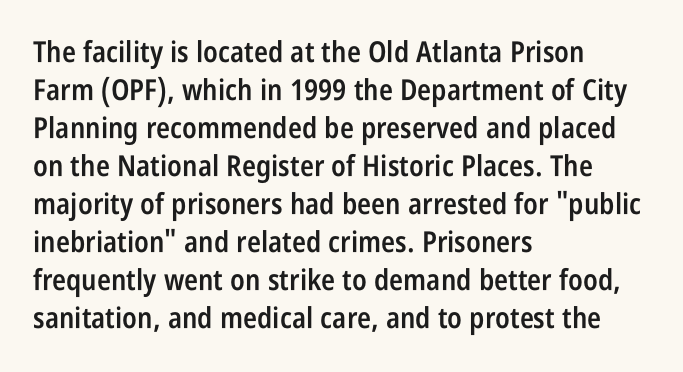
The words here are not underlined. The compositor pushed each line to the left boundary. Nothing unusual about the tracking: characters are spaced as the font intends. Think of a printed novel: that variable character pitch is what you see here.
